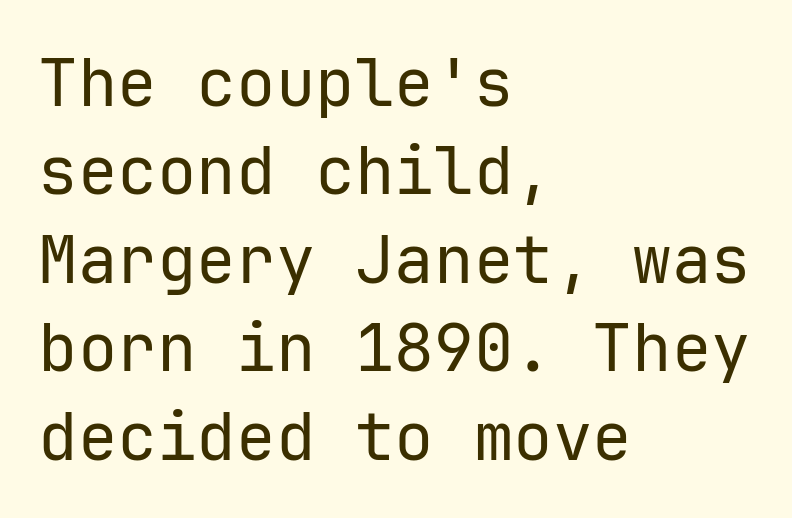
{"serif": "no", "italic": "no", "bold": "no", "weight": "regular", "width": "normal", "stroke_contrast": "low", "x_height": "medium", "monospaced": "yes", "underline": "no", "align": "left", "line_spacing": "normal", "line_spacing_ratio": 1.34, "letter_spacing": "normal", "letter_spacing_em": 0.0, "glyph_px": 66}
